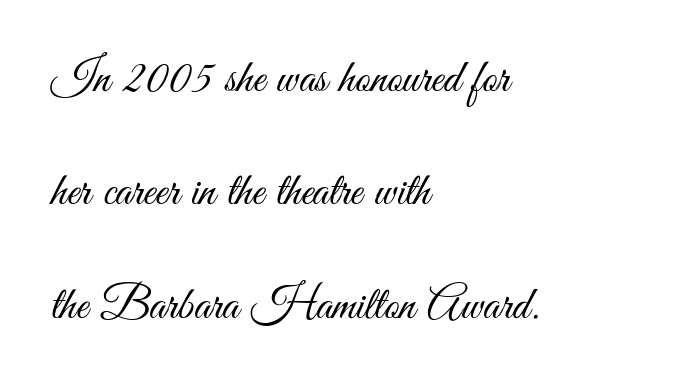
{"serif": "no", "bold": "no", "weight": "light", "width": "condensed", "stroke_contrast": "medium", "x_height": "small", "monospaced": "no", "underline": "no", "align": "left", "line_spacing": "loose", "line_spacing_ratio": 2.41, "letter_spacing": "normal", "letter_spacing_em": 0.0, "glyph_px": 47}
